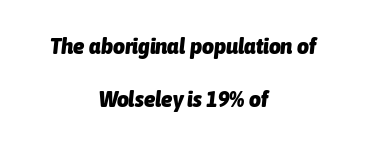
The setting favours the middle, as headings and verse often do. These lines stand farther apart than default settings would place them. Heft: maximum for text — a bold. Observe the ordinary spacing: letters are neighbours, not strangers. Check under the words: just untouched page. When letters slant like this, we call the style italic.
